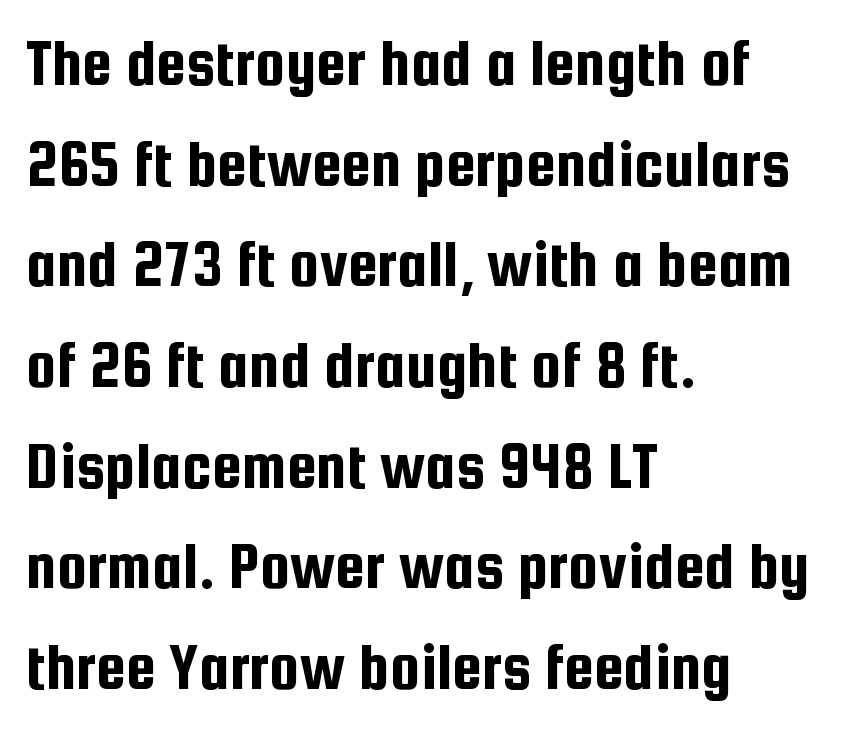
Q: Is the text italic (slanted)? A: No, it is upright.
Q: Is the typeface a serif or a sans-serif typeface? A: Sans-serif.
Q: Is the text underlined? A: No.
Q: How is the paragraph aligned? A: Left-aligned.
Q: Is the spacing between letters normal or unusually wide? A: Normal.
Q: Is the spacing between lines tight, normal or loose? A: Normal.
Q: Width (condensed, normal, or wide)? A: Condensed.
Q: Stroke contrast? A: Low.
Q: x-height? A: Medium.
Q: Monospaced? A: No.
